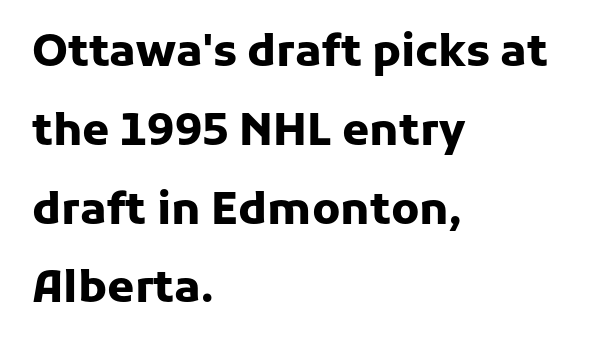
The image shows 44 px heavy sans-serif type, upright; set left-aligned, line spacing 1.79x, normal letter spacing, not underlined; low stroke contrast and a medium x-height.
